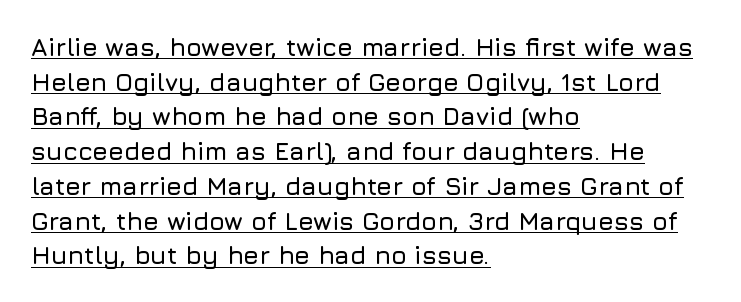
Q: Is the text italic (slanted)? A: No, it is upright.
Q: Is the text underlined? A: Yes.
Q: How is the paragraph aligned? A: Left-aligned.
Q: Is the spacing between letters normal or unusually wide? A: Normal.
Q: Is the spacing between lines tight, normal or loose? A: Normal.
